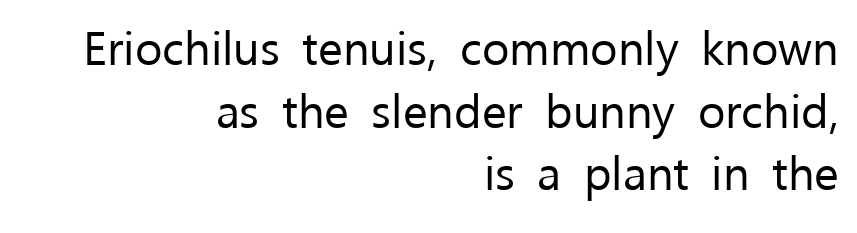
{"serif": "no", "italic": "no", "bold": "no", "weight": "regular", "width": "normal", "stroke_contrast": "low", "x_height": "medium", "monospaced": "no", "underline": "no", "align": "right", "line_spacing": "normal", "line_spacing_ratio": 1.33, "letter_spacing": "normal", "letter_spacing_em": 0.0, "glyph_px": 47}
